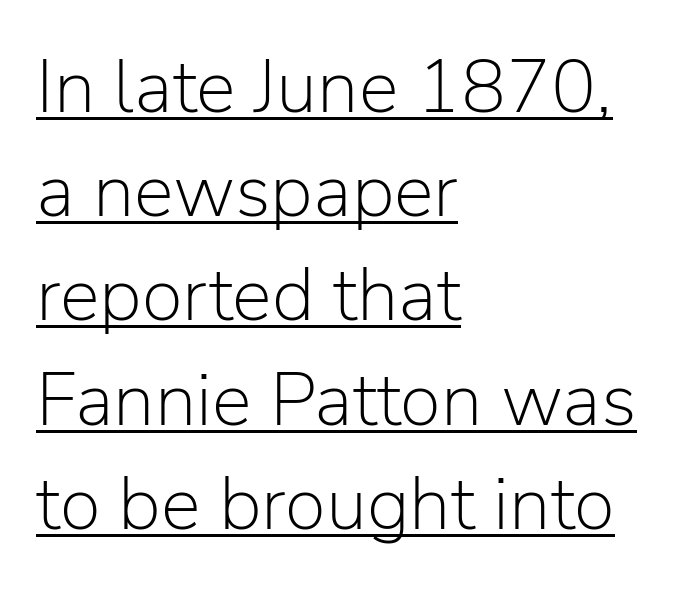
{"serif": "no", "italic": "no", "bold": "no", "weight": "light", "width": "normal", "stroke_contrast": "low", "x_height": "medium", "monospaced": "no", "underline": "yes", "align": "left", "line_spacing": "normal", "line_spacing_ratio": 1.39, "letter_spacing": "normal", "letter_spacing_em": 0.0, "glyph_px": 75}
